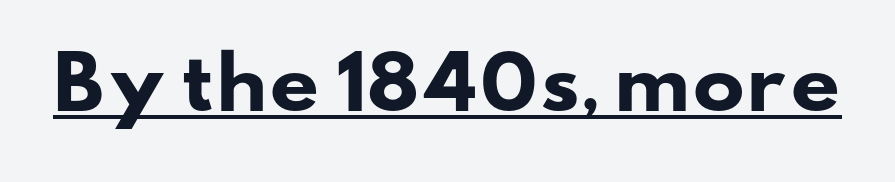
These lines are rendered in a variable-pitch font. Plenty of ink on the page — the face is bold. Each word holds together tightly as a unit, with standard inter-letter gaps. Check the space under the baseline: a stroke is drawn there. The face used here is a sans, in the tradition of grotesques and geometrics.
